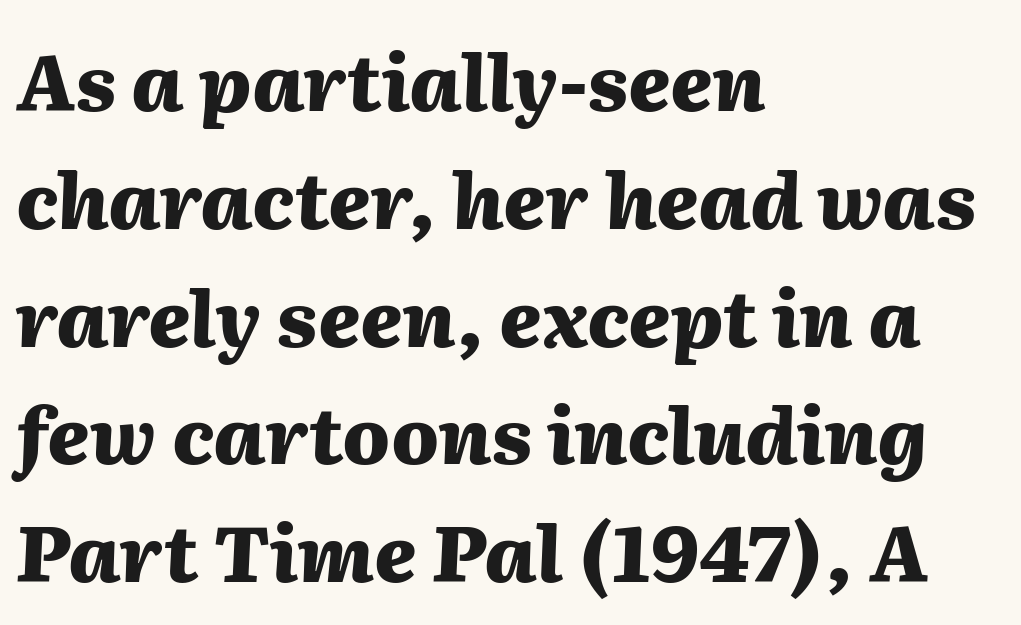
{"italic": "yes", "lean": "right", "slant_degrees": 2, "bold": "yes", "weight": "heavy", "width": "normal", "stroke_contrast": "medium", "x_height": "medium", "monospaced": "no", "underline": "no", "align": "left", "line_spacing": "normal", "line_spacing_ratio": 1.51, "letter_spacing": "normal", "letter_spacing_em": 0.0, "glyph_px": 78}
